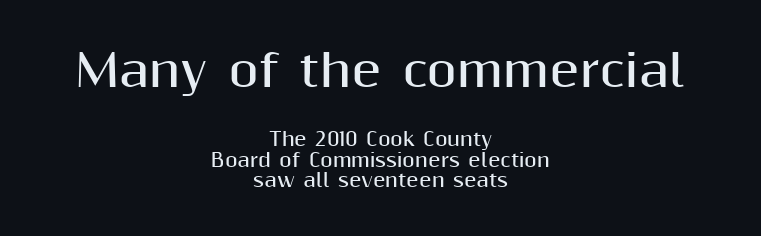
Q: Is the text bold? A: Yes.
Q: Is the text italic (slanted)? A: No, it is upright.
Q: Is the typeface a serif or a sans-serif typeface? A: Sans-serif.
Q: Is the text underlined? A: No.
Q: How is the paragraph aligned? A: Centered.
Q: Is the spacing between letters normal or unusually wide? A: Normal.
Q: Is the spacing between lines tight, normal or loose? A: Tight.
Q: Which block of text is set in a larger size, the first (top) or the second (bottom)? A: The first (top) one.
Q: Width (condensed, normal, or wide)? A: Normal.
Q: Stroke contrast? A: Medium.
Q: x-height? A: Medium.
Q: Monospaced? A: No.
